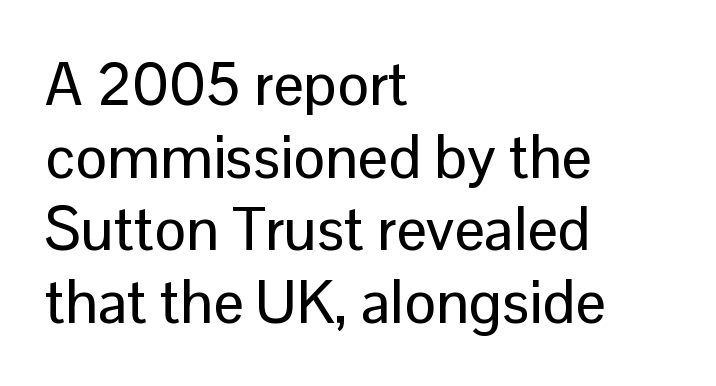
{"serif": "no", "italic": "no", "width": "normal", "stroke_contrast": "low", "x_height": "medium", "monospaced": "no", "underline": "no", "align": "left", "line_spacing_ratio": 1.21, "letter_spacing": "normal", "letter_spacing_em": 0.0, "glyph_px": 60}
